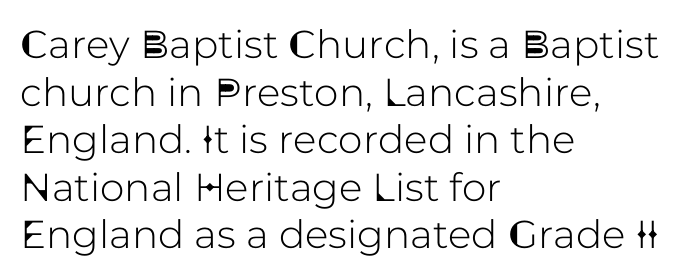
Q: Is the text italic (slanted)? A: No, it is upright.
Q: Is the typeface a serif or a sans-serif typeface? A: Sans-serif.
Q: Is the text underlined? A: No.
Q: How is the paragraph aligned? A: Left-aligned.
Q: Is the spacing between letters normal or unusually wide? A: Normal.
Q: Width (condensed, normal, or wide)? A: Normal.
Q: Stroke contrast? A: Low.
Q: x-height? A: Medium.
Q: Monospaced? A: No.
